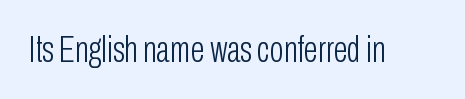
{"serif": "no", "italic": "no", "bold": "no", "weight": "light", "width": "condensed", "stroke_contrast": "low", "x_height": "medium", "monospaced": "no", "underline": "no", "letter_spacing": "normal", "letter_spacing_em": 0.0, "glyph_px": 37}
